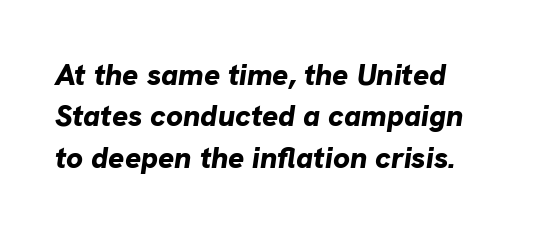
Does the copy run flush right? No — it runs flush left. You could call the tracking neutral — neither tight nor loose. It's the slanting kind of type. The leading is moderate, giving the passage an even texture. The letters are bold, with thick, heavy strokes. A typesetter would call this proportional, since set widths differ per character.
